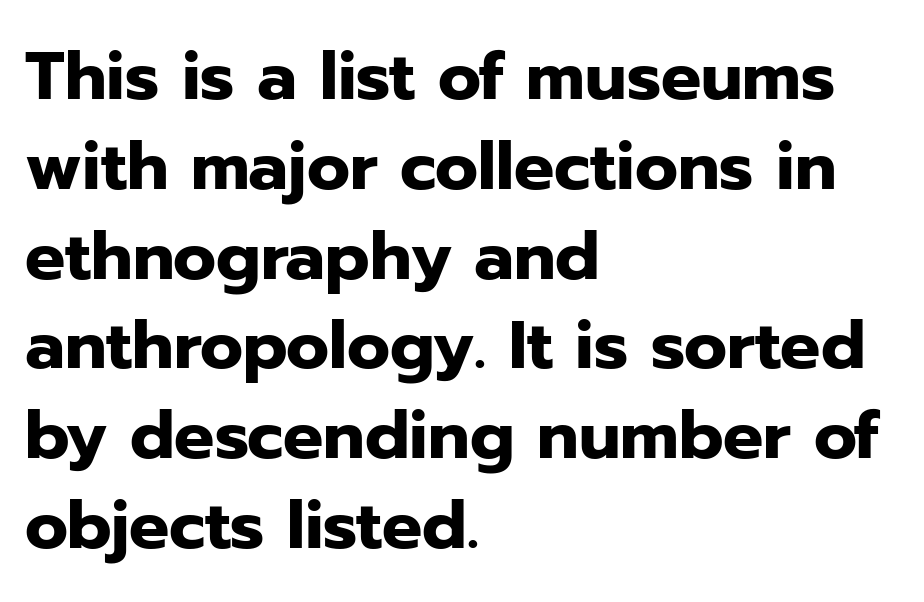
Q: Is the text bold? A: Yes.
Q: Is the text italic (slanted)? A: No, it is upright.
Q: Is the typeface a serif or a sans-serif typeface? A: Sans-serif.
Q: Is the text underlined? A: No.
Q: How is the paragraph aligned? A: Left-aligned.
Q: Is the spacing between letters normal or unusually wide? A: Normal.
Q: Is the spacing between lines tight, normal or loose? A: Normal.
Q: Width (condensed, normal, or wide)? A: Normal.
Q: Stroke contrast? A: Low.
Q: x-height? A: Medium.
Q: Monospaced? A: No.
